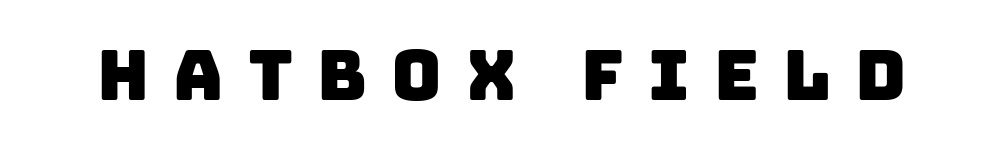
The baseline area is clear. Each word looks stretched out because of the extra space between its letters. The face used here is proportionally spaced, like ordinary book or web type. The text was rendered using a sans face with plain stroke endings.
